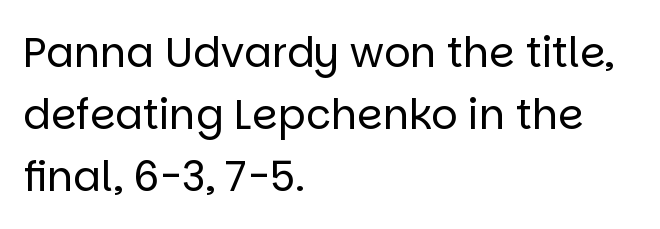
{"serif": "no", "italic": "no", "bold": "no", "weight": "regular", "width": "normal", "stroke_contrast": "low", "x_height": "large", "monospaced": "no", "underline": "no", "align": "left", "line_spacing": "normal", "line_spacing_ratio": 1.51, "letter_spacing": "normal", "letter_spacing_em": 0.0, "glyph_px": 41}
